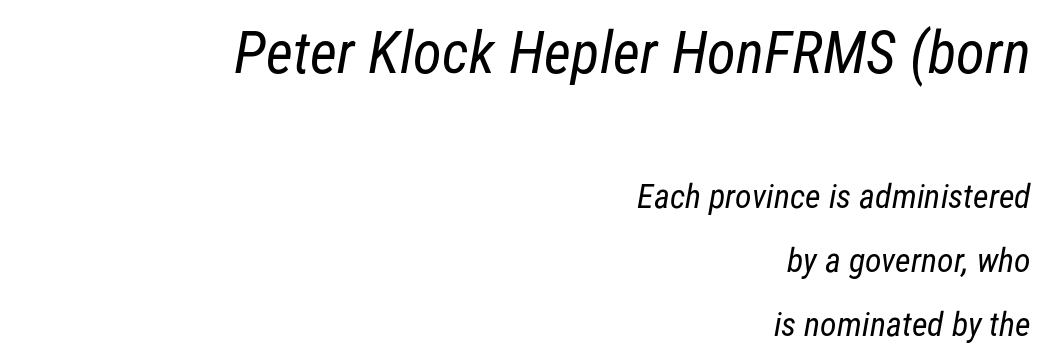
{"serif": "no", "bold": "no", "weight": "regular", "width": "condensed", "stroke_contrast": "low", "x_height": "medium", "monospaced": "no", "underline": "no", "align": "right", "line_spacing_ratio": 1.88, "letter_spacing": "normal", "letter_spacing_em": 0.0, "larger_block": "first", "size_ratio": 1.74, "glyph_px": 59}
